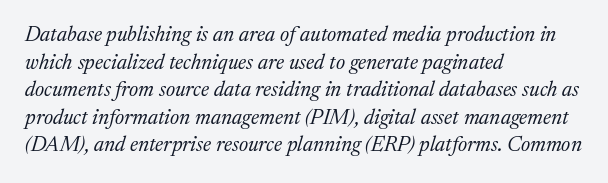
Q: Is the text bold? A: No.
Q: Is the text italic (slanted)? A: Yes, it leans right by about 17 degrees.
Q: Is the text underlined? A: No.
Q: How is the paragraph aligned? A: Left-aligned.
Q: Is the spacing between letters normal or unusually wide? A: Normal.
Q: Is the spacing between lines tight, normal or loose? A: Normal.
